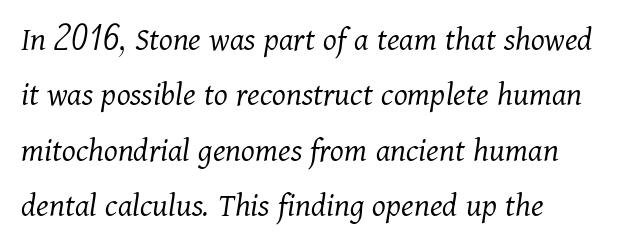
Q: Is the text bold? A: No.
Q: Is the text italic (slanted)? A: Yes, it leans right by about 11 degrees.
Q: Is the typeface a serif or a sans-serif typeface? A: Serif.
Q: Is the text underlined? A: No.
Q: How is the paragraph aligned? A: Left-aligned.
Q: Is the spacing between letters normal or unusually wide? A: Normal.
Q: Is the spacing between lines tight, normal or loose? A: Normal.
Q: Width (condensed, normal, or wide)? A: Normal.
Q: Stroke contrast? A: Medium.
Q: x-height? A: Medium.
Q: Monospaced? A: No.
